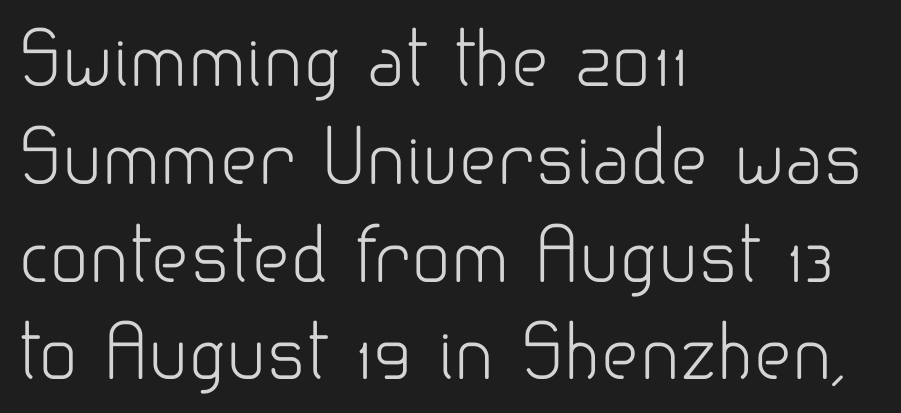
{"serif": "no", "italic": "no", "bold": "no", "weight": "light", "width": "normal", "stroke_contrast": "low", "x_height": "small", "monospaced": "no", "underline": "no", "align": "left", "line_spacing": "normal", "line_spacing_ratio": 1.34, "letter_spacing": "normal", "letter_spacing_em": 0.0, "glyph_px": 73}
